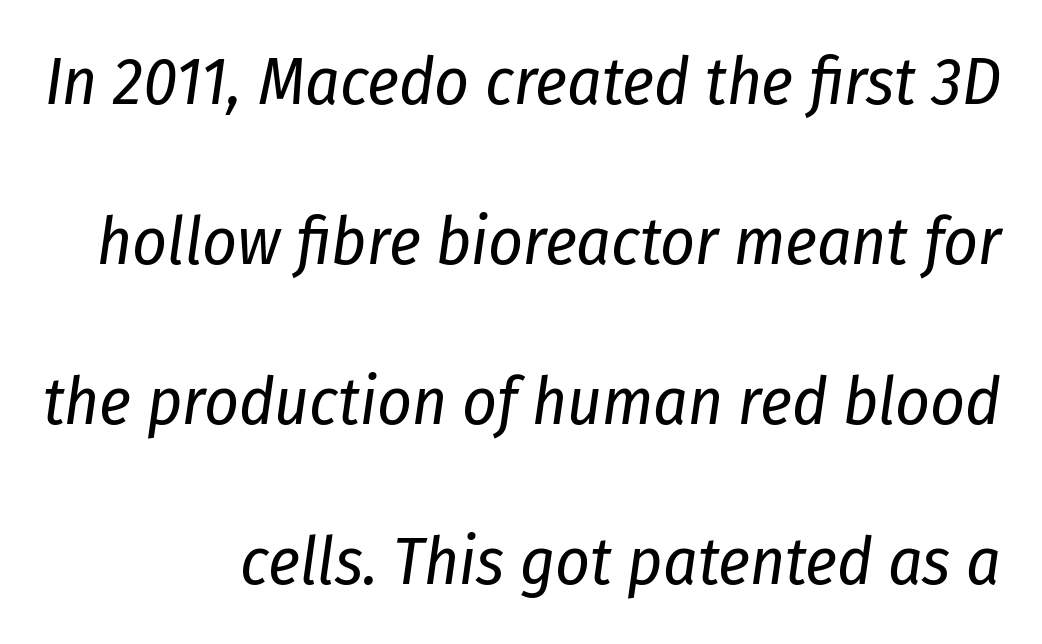
Proportional: the letters do not fall into vertical columns. The specimen reads as italic at a glance. These lines stack with their right ends in a neat column. The passage shown stacks its lines with a broad gap.
